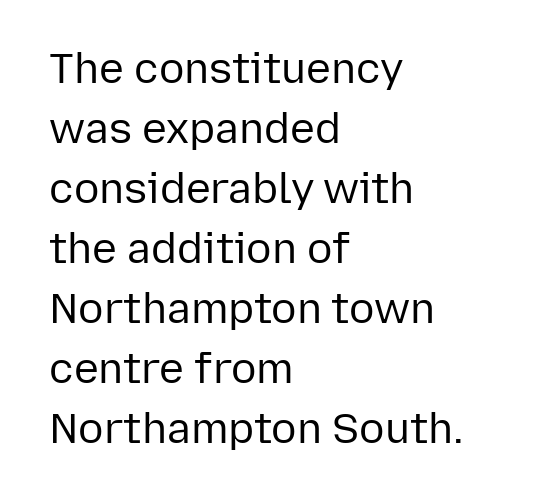
Q: Is the text bold? A: No.
Q: Is the text italic (slanted)? A: No, it is upright.
Q: Is the typeface a serif or a sans-serif typeface? A: Sans-serif.
Q: Is the text underlined? A: No.
Q: How is the paragraph aligned? A: Left-aligned.
Q: Is the spacing between letters normal or unusually wide? A: Normal.
Q: Is the spacing between lines tight, normal or loose? A: Normal.
Q: Width (condensed, normal, or wide)? A: Normal.
Q: Stroke contrast? A: Low.
Q: x-height? A: Medium.
Q: Monospaced? A: No.
